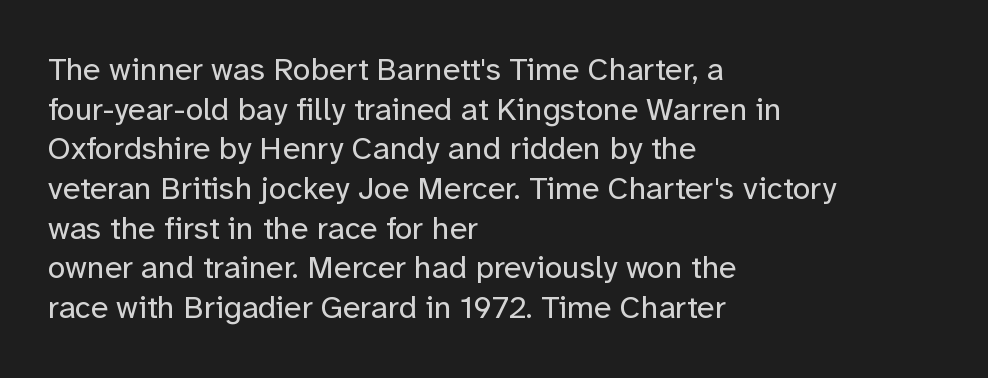
{"serif": "no", "italic": "no", "bold": "no", "weight": "regular", "width": "normal", "stroke_contrast": "low", "x_height": "medium", "monospaced": "no", "underline": "no", "align": "left", "line_spacing_ratio": 1.24, "letter_spacing": "normal", "letter_spacing_em": 0.0, "glyph_px": 32}
